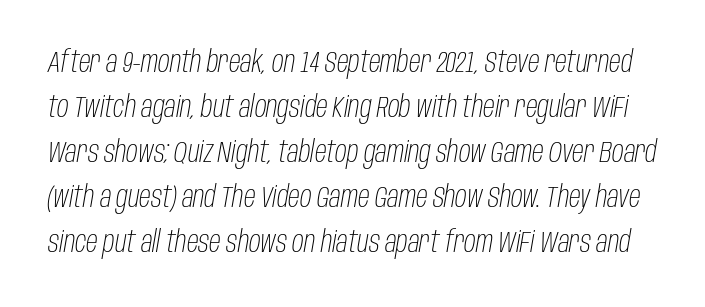
Q: Is the text bold? A: No.
Q: Is the text italic (slanted)? A: Yes, it leans right by about 10 degrees.
Q: Is the text underlined? A: No.
Q: Is the spacing between letters normal or unusually wide? A: Normal.
Q: Is the spacing between lines tight, normal or loose? A: Normal.
Q: Width (condensed, normal, or wide)? A: Condensed.
Q: Stroke contrast? A: Low.
Q: x-height? A: Large.
Q: Monospaced? A: No.
